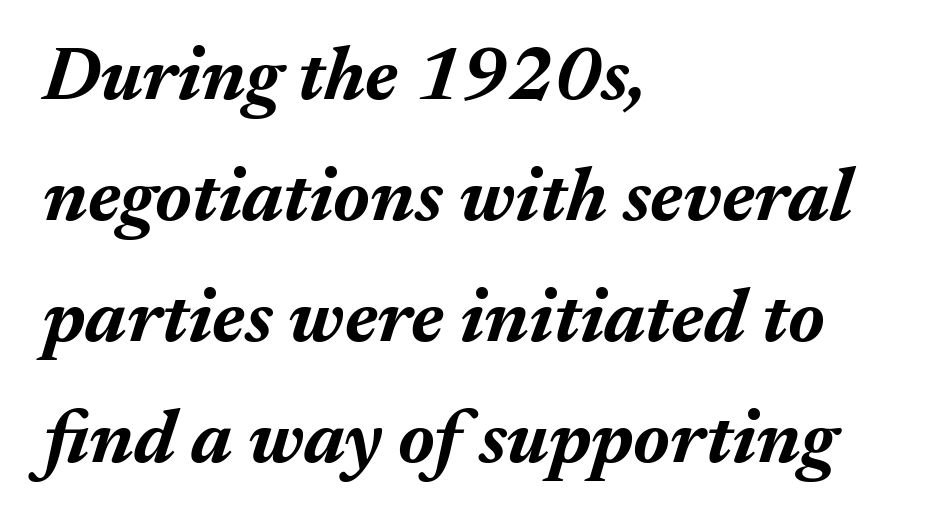
{"italic": "yes", "lean": "right", "slant_degrees": 17, "bold": "yes", "weight": "bold", "width": "normal", "stroke_contrast": "medium", "x_height": "medium", "monospaced": "no", "underline": "no", "align": "left", "line_spacing": "normal", "line_spacing_ratio": 1.59, "letter_spacing": "normal", "letter_spacing_em": 0.0, "glyph_px": 76}
